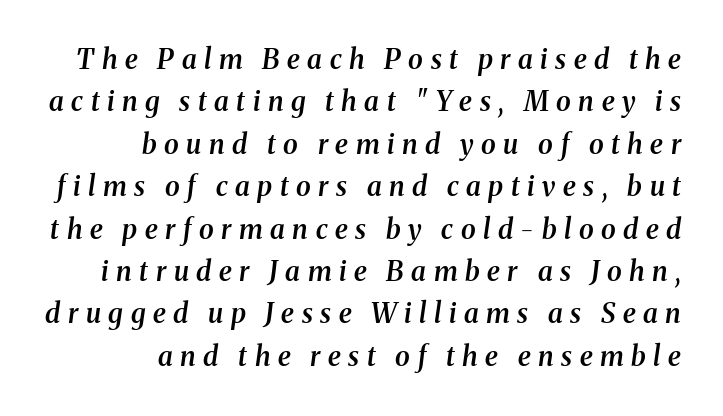
Q: Is the text bold? A: Semi-bold.
Q: Is the text italic (slanted)? A: Yes, it leans right by about 8 degrees.
Q: Is the text underlined? A: No.
Q: How is the paragraph aligned? A: Right-aligned.
Q: Is the spacing between letters normal or unusually wide? A: Unusually wide.
Q: Is the spacing between lines tight, normal or loose? A: Normal.
